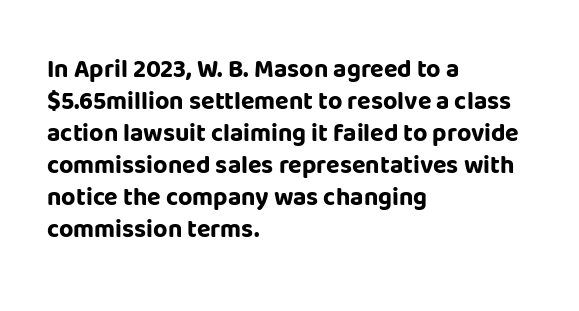
{"italic": "no", "bold": "yes", "underline": "no", "align": "left", "line_spacing": "normal", "line_spacing_ratio": 1.28, "letter_spacing": "normal", "letter_spacing_em": 0.0, "glyph_px": 25}
